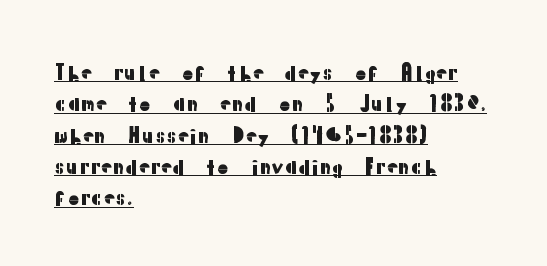
The image shows 21 px text type, upright; set left-aligned, normal line spacing (1.49x), normal letter spacing, underlined.
